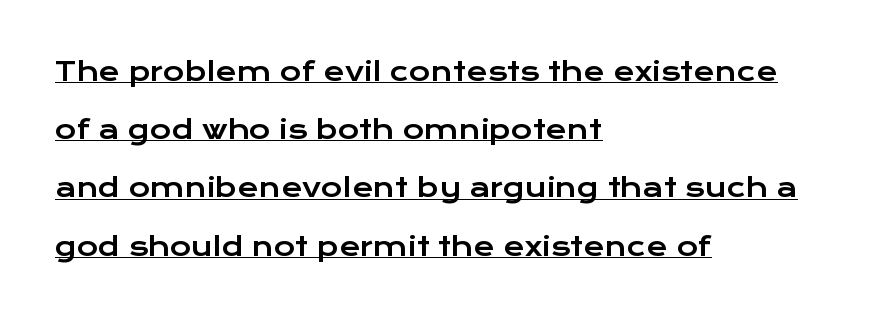
This rendering features underlined lettering. Summary of vertical rhythm: relaxed, with wide interline spacing. What stands out about the letter spacing? Nothing — it is the standard amount. The typesetter chose a ragged-right arrangement here. Tall strokes in this sample are plumb rather than angled.
